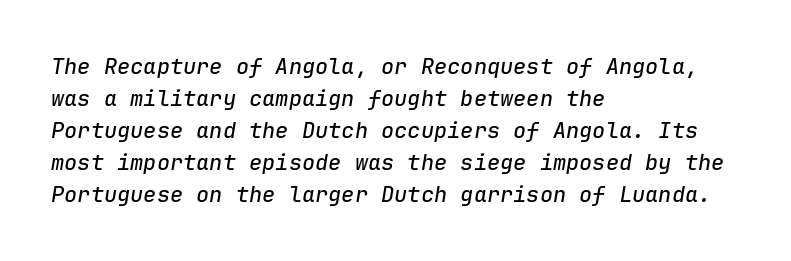
Teacher's note: observe the even left margin — that is flush-left alignment. Plain, unruled lines of type. Vertically, the passage feels balanced, rows spaced as you'd expect. Words appear dense and cohesive because spacing is normal. Emphasis-style slanted type is in use.
